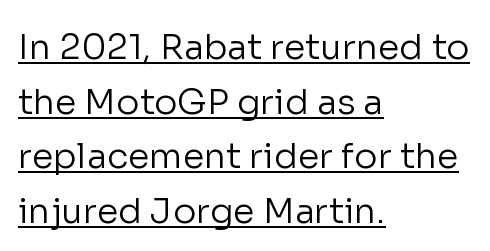
Proportional: the letters do not fall into vertical columns. Interline gaps are of average width in this sample. The lettering stays uniformly vertical, giving the passage a roman look. Typeset ragged right — the left edge is the straight one.
